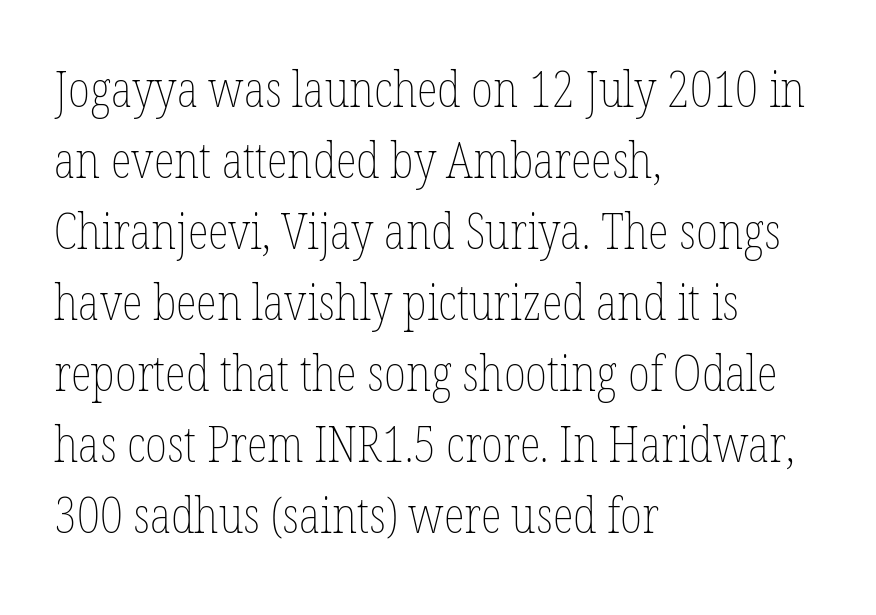
{"italic": "no", "bold": "no", "weight": "thin", "width": "condensed", "stroke_contrast": "low", "x_height": "medium", "monospaced": "no", "underline": "no", "align": "left", "line_spacing": "normal", "line_spacing_ratio": 1.45, "letter_spacing": "normal", "letter_spacing_em": 0.0, "glyph_px": 49}
